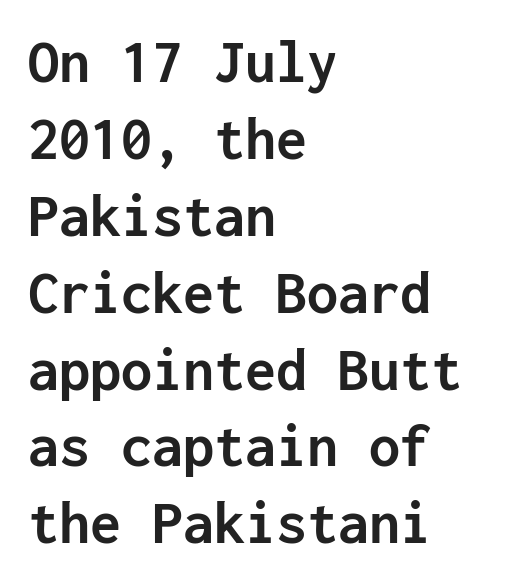
Q: Is the text bold? A: Yes.
Q: Is the text italic (slanted)? A: No, it is upright.
Q: Is the typeface a serif or a sans-serif typeface? A: Sans-serif.
Q: Is the text underlined? A: No.
Q: How is the paragraph aligned? A: Left-aligned.
Q: Is the spacing between letters normal or unusually wide? A: Normal.
Q: Width (condensed, normal, or wide)? A: Normal.
Q: Stroke contrast? A: Low.
Q: x-height? A: Medium.
Q: Monospaced? A: Yes.
